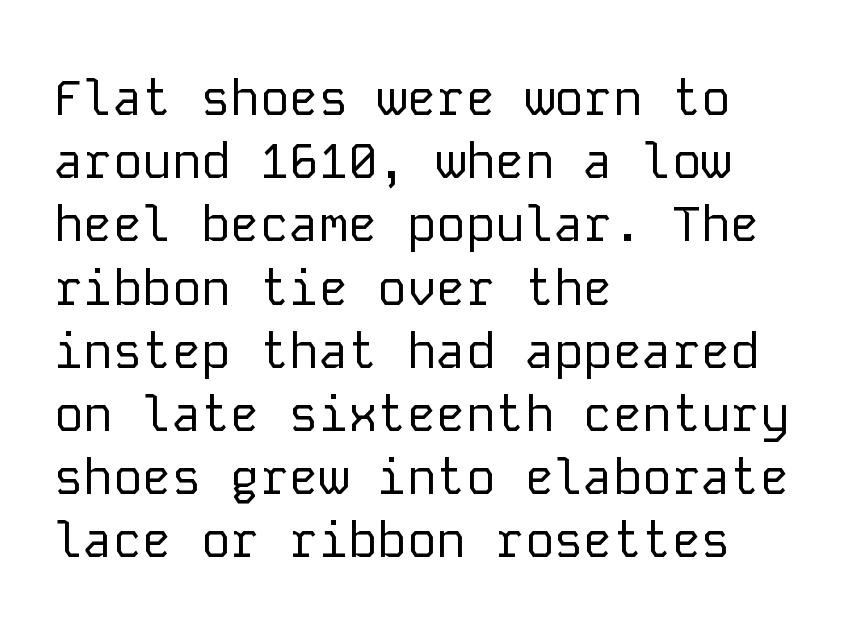
Q: Is the text bold? A: No.
Q: Is the text italic (slanted)? A: No, it is upright.
Q: Is the typeface a serif or a sans-serif typeface? A: Sans-serif.
Q: Is the text underlined? A: No.
Q: How is the paragraph aligned? A: Left-aligned.
Q: Is the spacing between letters normal or unusually wide? A: Normal.
Q: Is the spacing between lines tight, normal or loose? A: Normal.
Q: Width (condensed, normal, or wide)? A: Normal.
Q: Stroke contrast? A: Low.
Q: x-height? A: Medium.
Q: Monospaced? A: Yes.
